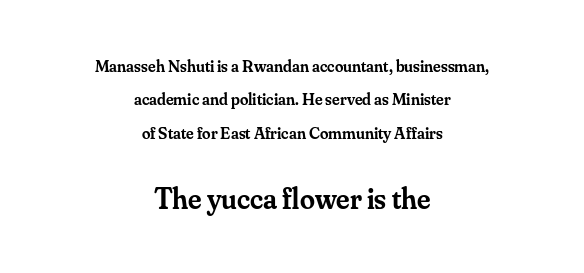
Designer's note — italics off, roman on. You could fit nearly another row in the gap between these rows. Small tapered or slab feet sit at the stroke ends, so this counts as serif. Default kerning and tracking; the words read as compact shapes. The more generous point size was reserved for the lower chunk.
